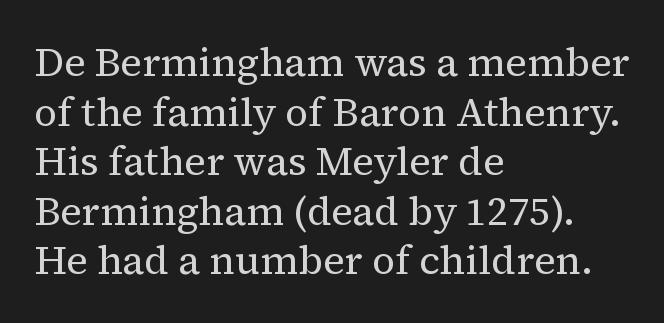
{"serif": "yes", "italic": "no", "bold": "no", "weight": "regular", "width": "normal", "stroke_contrast": "medium", "x_height": "medium", "monospaced": "no", "underline": "no", "align": "left", "line_spacing_ratio": 1.24, "letter_spacing": "normal", "letter_spacing_em": 0.0, "glyph_px": 40}
